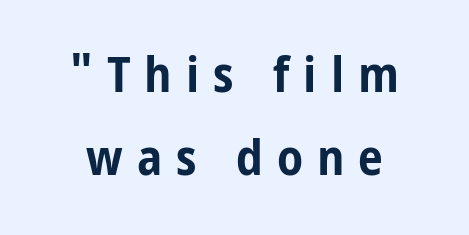
Q: Is the text bold? A: Yes.
Q: Is the text italic (slanted)? A: No, it is upright.
Q: Is the typeface a serif or a sans-serif typeface? A: Sans-serif.
Q: Is the text underlined? A: No.
Q: Is the spacing between letters normal or unusually wide? A: Unusually wide.
Q: Is the spacing between lines tight, normal or loose? A: Normal.
Q: Width (condensed, normal, or wide)? A: Condensed.
Q: Stroke contrast? A: Low.
Q: x-height? A: Medium.
Q: Monospaced? A: No.
